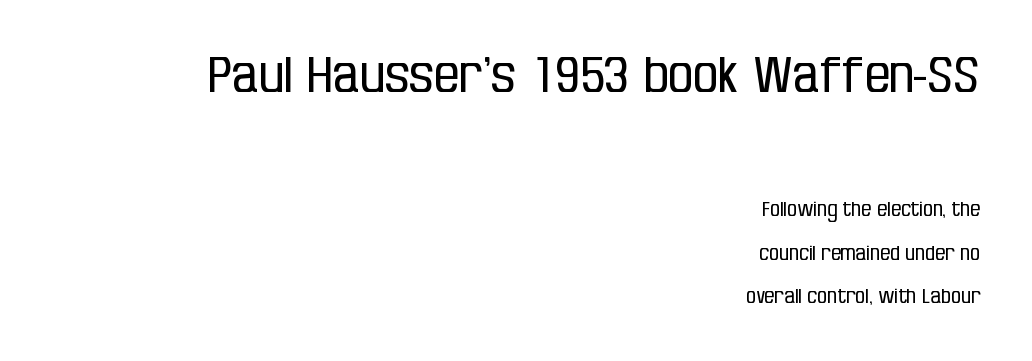
{"serif": "no", "italic": "no", "bold": "no", "weight": "regular", "width": "condensed", "stroke_contrast": "low", "x_height": "large", "monospaced": "no", "underline": "no", "align": "right", "line_spacing": "loose", "line_spacing_ratio": 2.17, "letter_spacing": "normal", "letter_spacing_em": 0.0, "larger_block": "first", "size_ratio": 2.5, "glyph_px": 50}
